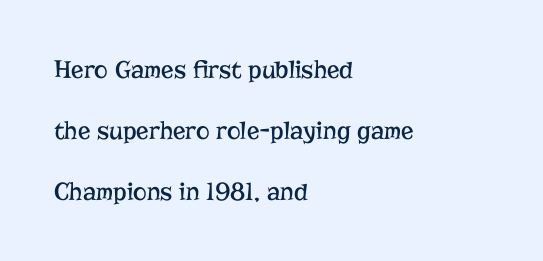
{"italic": "no", "bold": "no", "underline": "no", "align": "left", "line_spacing": "loose", "line_spacing_ratio": 2.34, "letter_spacing": "normal", "letter_spacing_em": 0.0, "glyph_px": 26}
